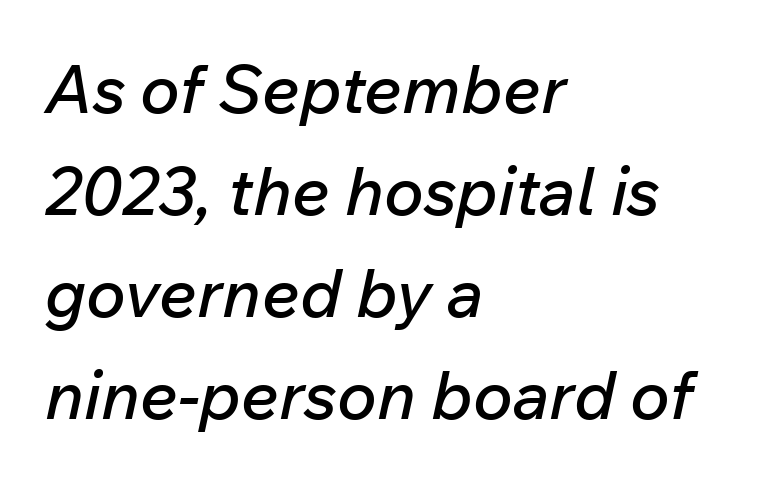
{"italic": "yes", "lean": "right", "slant_degrees": 12, "width": "normal", "stroke_contrast": "low", "x_height": "medium", "monospaced": "no", "underline": "no", "align": "left", "line_spacing": "normal", "line_spacing_ratio": 1.52, "letter_spacing": "normal", "letter_spacing_em": 0.0, "glyph_px": 67}
